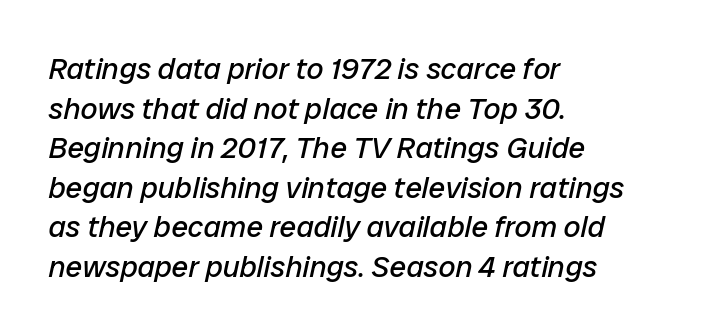
{"italic": "yes", "lean": "right", "slant_degrees": 12, "bold": "no", "weight": "regular", "width": "normal", "stroke_contrast": "low", "x_height": "medium", "monospaced": "no", "underline": "no", "align": "left", "line_spacing": "normal", "line_spacing_ratio": 1.32, "letter_spacing": "normal", "letter_spacing_em": 0.0, "glyph_px": 30}
